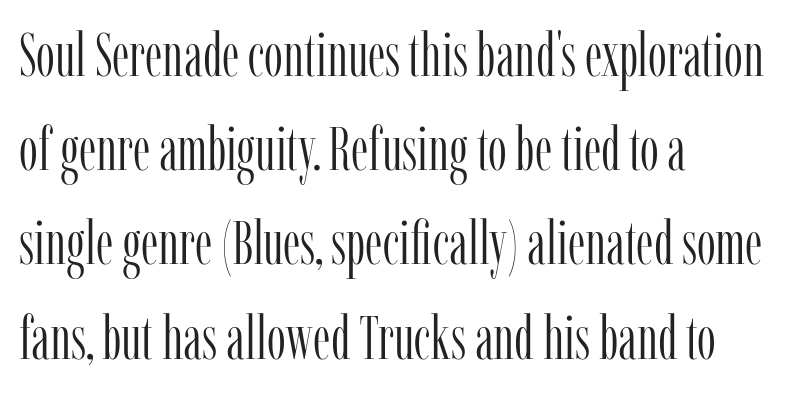
{"serif": "yes", "italic": "no", "bold": "no", "weight": "light", "width": "condensed", "stroke_contrast": "low", "x_height": "medium", "monospaced": "no", "underline": "no", "align": "left", "line_spacing": "normal", "line_spacing_ratio": 1.57, "letter_spacing": "normal", "letter_spacing_em": 0.0, "glyph_px": 60}
